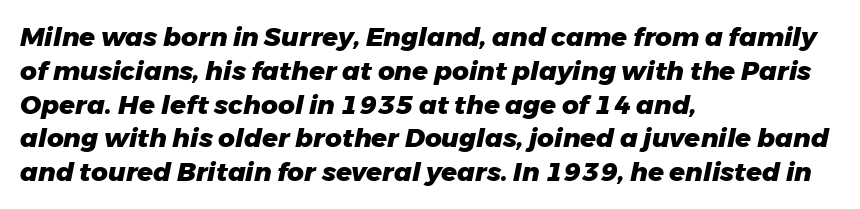
The image shows 26 px bold type, italic (leaning right); set left-aligned, normal line spacing (1.3x), normal letter spacing, not underlined.
